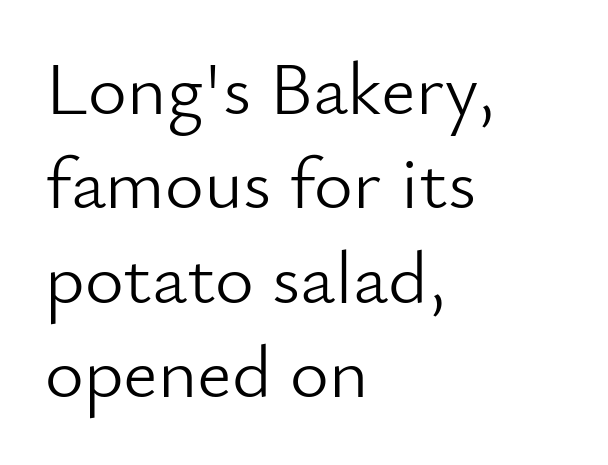
{"serif": "no", "italic": "no", "bold": "no", "weight": "light", "width": "normal", "stroke_contrast": "low", "x_height": "small", "monospaced": "no", "underline": "no", "align": "left", "line_spacing": "normal", "line_spacing_ratio": 1.26, "letter_spacing": "normal", "letter_spacing_em": 0.0, "glyph_px": 75}
